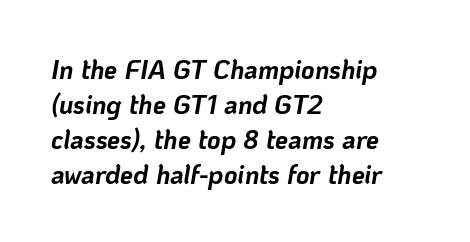
{"italic": "yes", "lean": "right", "slant_degrees": 10, "bold": "yes", "underline": "no", "align": "left", "line_spacing": "normal", "line_spacing_ratio": 1.34, "letter_spacing": "normal", "letter_spacing_em": 0.0, "glyph_px": 26}
